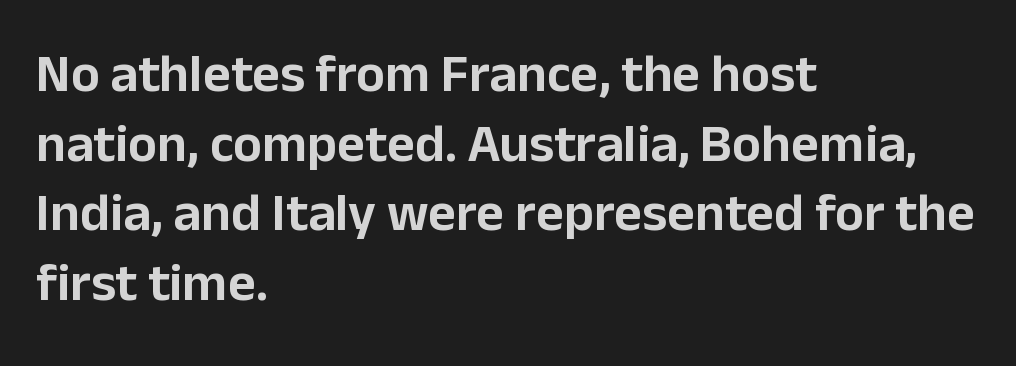
{"serif": "no", "italic": "no", "width": "normal", "stroke_contrast": "low", "x_height": "medium", "monospaced": "no", "underline": "no", "align": "left", "line_spacing": "normal", "line_spacing_ratio": 1.29, "letter_spacing": "normal", "letter_spacing_em": 0.0, "glyph_px": 54}
